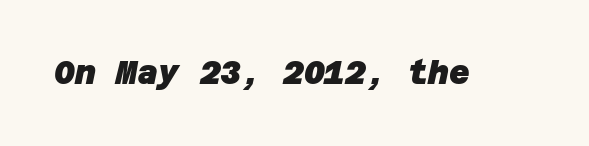
{"serif": "no", "bold": "yes", "weight": "heavy", "width": "normal", "stroke_contrast": "low", "x_height": "large", "underline": "no", "letter_spacing": "normal", "letter_spacing_em": 0.0, "glyph_px": 32}
